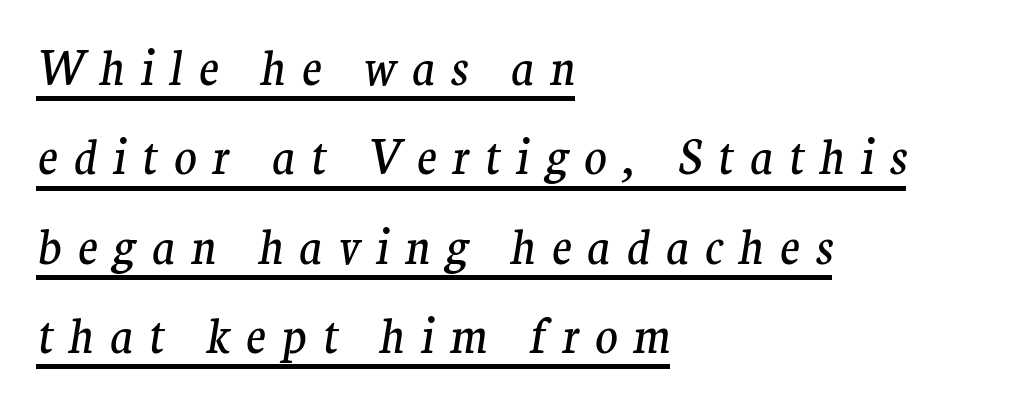
One glance says open: line gaps are wider than usual. Emphasis-style slanted type is in use. Inter-character spacing is expanded well beyond the font's built-in metrics. These lines are rendered in a variable-pitch font. This rendering features underlined lettering.
